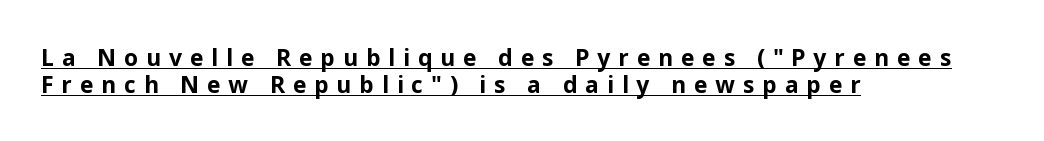
A student would call this left alignment; a typographer would say flush left, rag right. As a designer I'd log this as weight 700, bold. The rendering inserts visible extra space after every character. Looks like someone drew a line under every word here. In terms of posture, this sample is upright.
